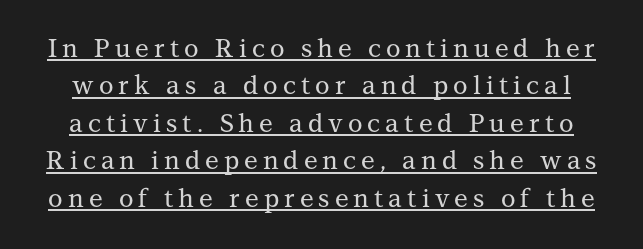
Q: Is the text italic (slanted)? A: No, it is upright.
Q: Is the text underlined? A: Yes.
Q: Is the spacing between letters normal or unusually wide? A: Unusually wide.
Q: Is the spacing between lines tight, normal or loose? A: Normal.
